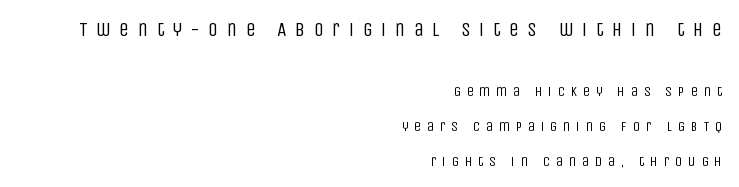
The image shows 20 px text type, upright; set right-aligned, loose line spacing (2.5x), unusually wide letter spacing (+0.42 em), not underlined; the first (top) block is 1.43x larger.
